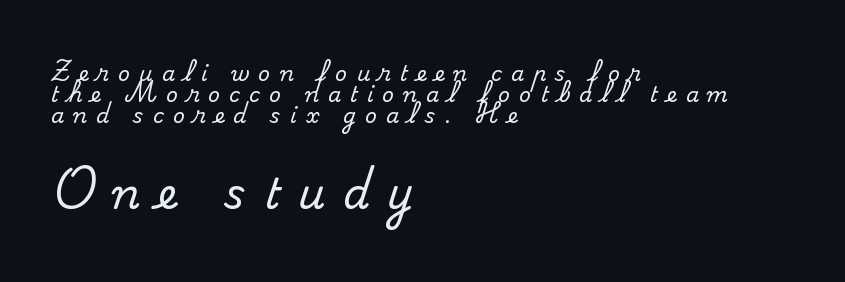
{"width": "normal", "stroke_contrast": "medium", "x_height": "small", "monospaced": "no", "underline": "no", "align": "left", "line_spacing": "tight", "line_spacing_ratio": 1.01, "letter_spacing": "wide", "letter_spacing_em": 0.42, "larger_block": "second", "size_ratio": 2.0, "glyph_px": 42}
